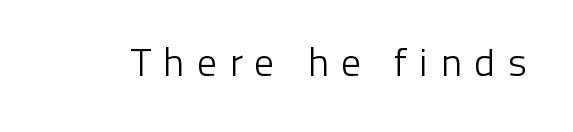
{"serif": "no", "italic": "no", "bold": "no", "weight": "light", "width": "normal", "stroke_contrast": "low", "x_height": "medium", "monospaced": "no", "underline": "no", "letter_spacing": "wide", "letter_spacing_em": 0.29, "glyph_px": 40}
